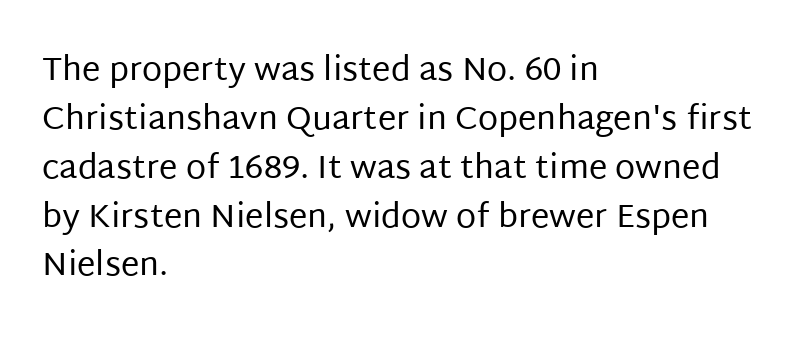
What's the leading like? Ordinary, nothing unusual. Each row of text sits above clean, open space. Horizontal alignment here is leftward, the default for most running prose. Unlike italic type, these characters show no tilt at all.
